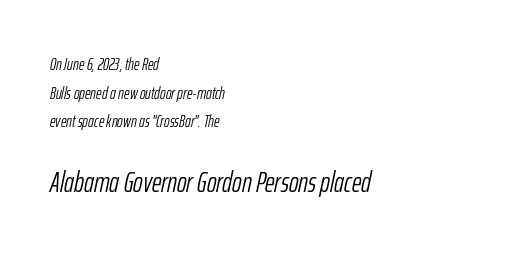
Q: Is the text bold? A: No.
Q: Is the text italic (slanted)? A: Yes, it leans right by about 12 degrees.
Q: Is the text underlined? A: No.
Q: How is the paragraph aligned? A: Left-aligned.
Q: Is the spacing between letters normal or unusually wide? A: Normal.
Q: Is the spacing between lines tight, normal or loose? A: Normal.
Q: Which block of text is set in a larger size, the first (top) or the second (bottom)? A: The second (bottom) one.
Q: Width (condensed, normal, or wide)? A: Condensed.
Q: Stroke contrast? A: Low.
Q: x-height? A: Medium.
Q: Monospaced? A: No.
